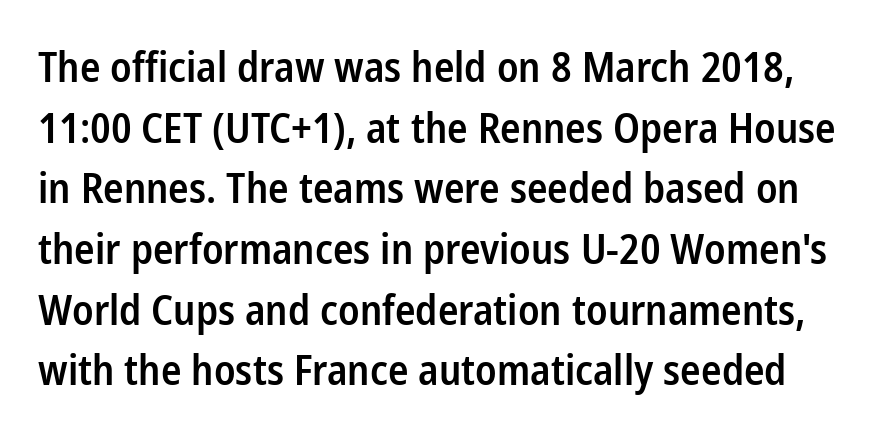
To sum up the face: it is a sans, with no serifs. Rule under the text: the space is simply empty. Line spacing here is normal. A bit beefed up — I'd call it semibold rather than bold.
